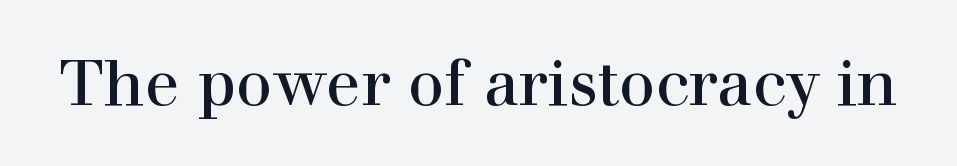
The image shows 64 px serif type, upright; set normal letter spacing, not underlined; a medium x-height.
